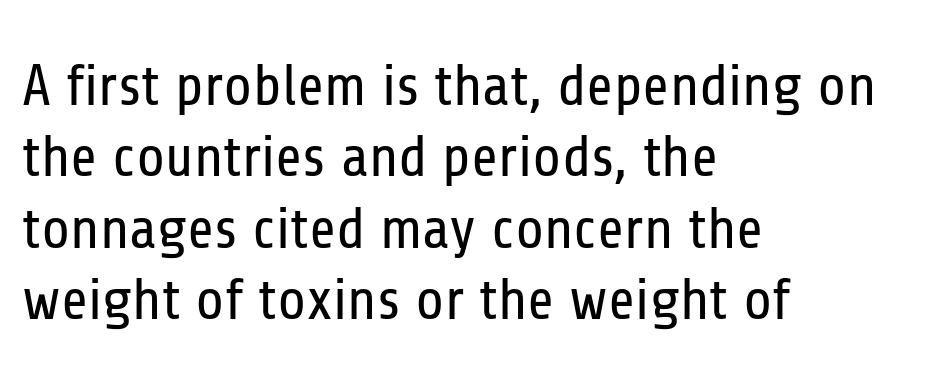
Q: Is the text bold? A: No.
Q: Is the text italic (slanted)? A: No, it is upright.
Q: Is the typeface a serif or a sans-serif typeface? A: Sans-serif.
Q: Is the text underlined? A: No.
Q: How is the paragraph aligned? A: Left-aligned.
Q: Is the spacing between letters normal or unusually wide? A: Normal.
Q: Width (condensed, normal, or wide)? A: Condensed.
Q: Stroke contrast? A: Low.
Q: x-height? A: Medium.
Q: Monospaced? A: No.
